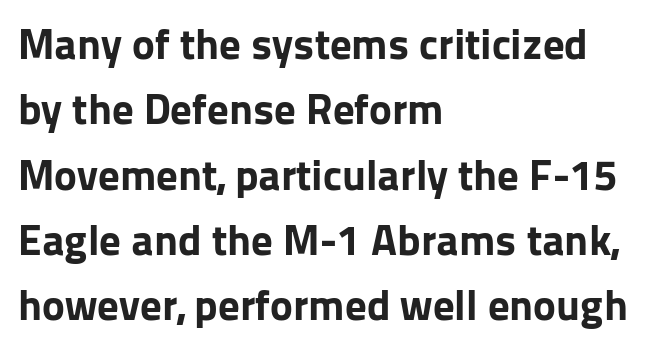
Q: Is the text bold? A: Yes.
Q: Is the text italic (slanted)? A: No, it is upright.
Q: Is the typeface a serif or a sans-serif typeface? A: Sans-serif.
Q: Is the text underlined? A: No.
Q: How is the paragraph aligned? A: Left-aligned.
Q: Is the spacing between letters normal or unusually wide? A: Normal.
Q: Is the spacing between lines tight, normal or loose? A: Normal.
Q: Width (condensed, normal, or wide)? A: Normal.
Q: Stroke contrast? A: Low.
Q: x-height? A: Medium.
Q: Monospaced? A: No.
